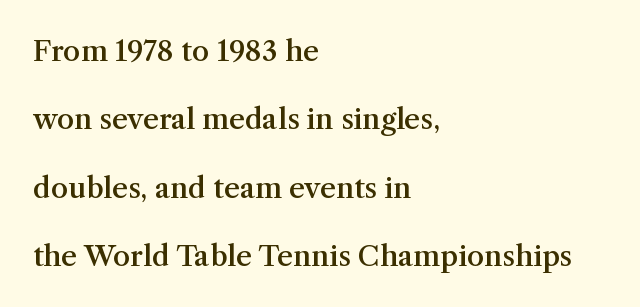
{"serif": "yes", "italic": "no", "bold": "semi", "weight": "semibold", "width": "normal", "stroke_contrast": "medium", "x_height": "medium", "monospaced": "no", "underline": "no", "align": "left", "line_spacing": "loose", "line_spacing_ratio": 2.44, "letter_spacing": "normal", "letter_spacing_em": 0.0, "glyph_px": 28}
